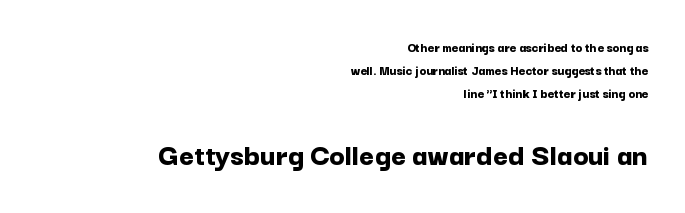
The image shows 32 px bold sans-serif type, upright; set right-aligned, normal line spacing (1.63x), normal letter spacing, not underlined; the second (bottom) block is 2.29x larger; low stroke contrast and a medium x-height.
